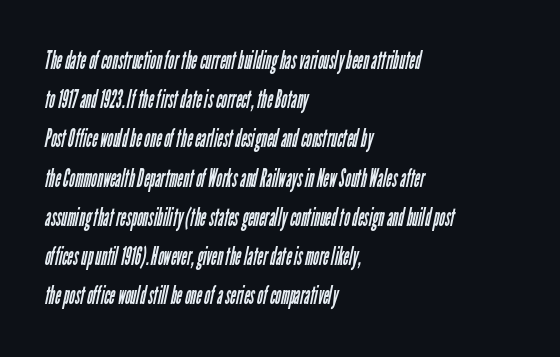
{"bold": "no", "underline": "no", "align": "left", "line_spacing": "normal", "line_spacing_ratio": 1.57, "letter_spacing": "normal", "letter_spacing_em": 0.0, "glyph_px": 25}
